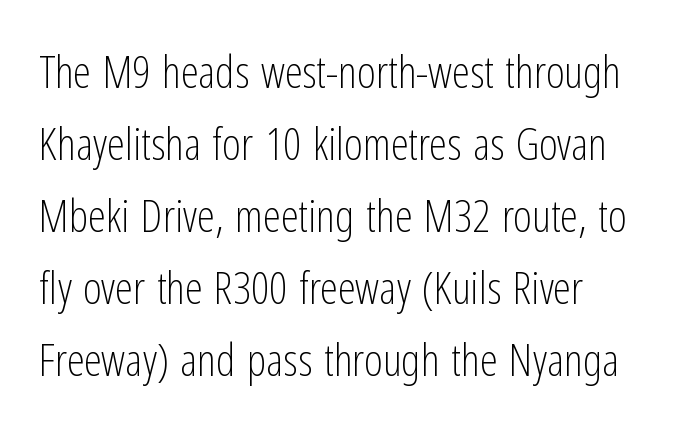
{"serif": "no", "italic": "no", "bold": "no", "weight": "light", "width": "condensed", "stroke_contrast": "low", "x_height": "medium", "monospaced": "no", "underline": "no", "line_spacing": "normal", "line_spacing_ratio": 1.6, "letter_spacing": "normal", "letter_spacing_em": 0.0, "glyph_px": 45}
